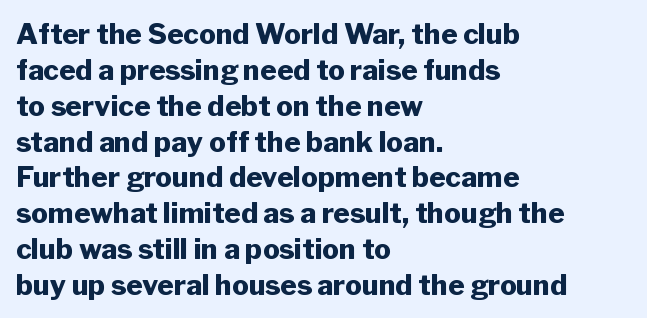
The image shows 28 px heavy sans-serif type, upright; set left-aligned, normal line spacing (1.28x), normal letter spacing, not underlined; low stroke contrast and a medium x-height.
